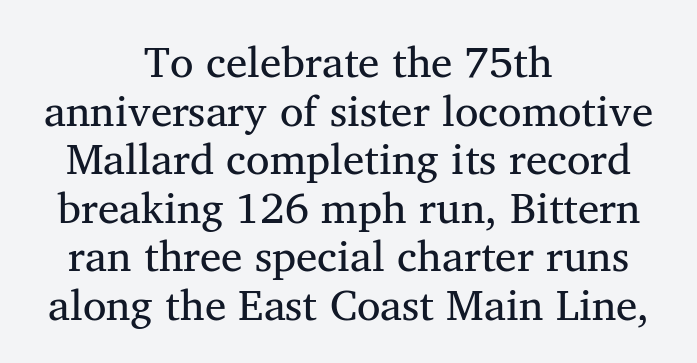
Q: Is the text bold? A: No.
Q: Is the text italic (slanted)? A: No, it is upright.
Q: Is the typeface a serif or a sans-serif typeface? A: Serif.
Q: Is the text underlined? A: No.
Q: How is the paragraph aligned? A: Centered.
Q: Is the spacing between letters normal or unusually wide? A: Normal.
Q: Is the spacing between lines tight, normal or loose? A: Tight.
Q: Width (condensed, normal, or wide)? A: Normal.
Q: Stroke contrast? A: Medium.
Q: x-height? A: Medium.
Q: Monospaced? A: No.
